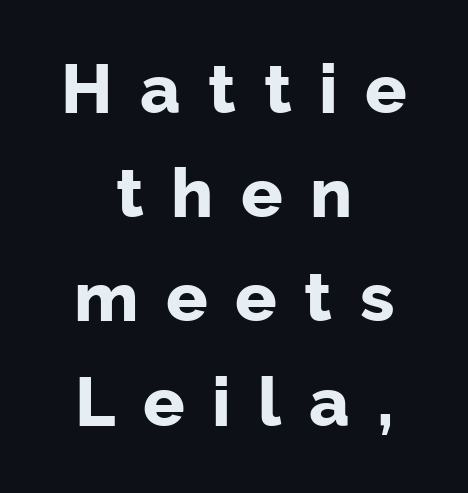
The image shows 69 px bold sans-serif type, upright; set centered, normal line spacing (1.51x), unusually wide letter spacing (+0.4 em), not underlined; low stroke contrast and a medium x-height.
